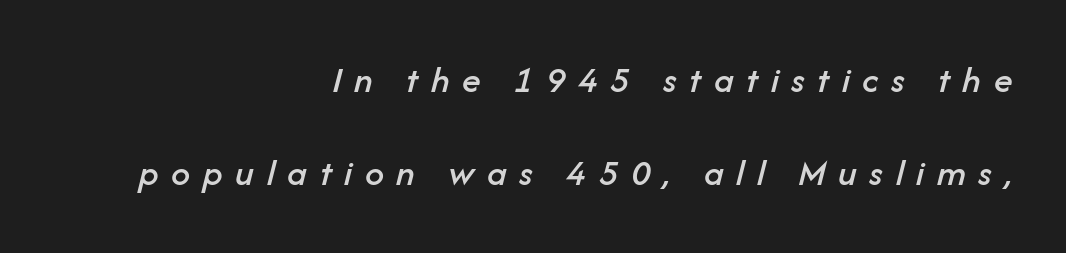
{"italic": "yes", "lean": "right", "slant_degrees": 14, "width": "normal", "stroke_contrast": "low", "x_height": "medium", "monospaced": "no", "underline": "no", "align": "right", "line_spacing": "loose", "line_spacing_ratio": 2.46, "letter_spacing": "wide", "letter_spacing_em": 0.33, "glyph_px": 38}
